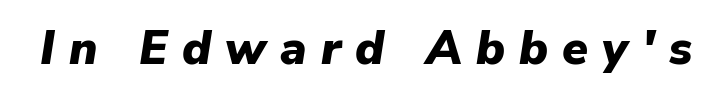
The image shows 47 px heavy type, italic (leaning right); set unusually wide letter spacing (+0.3 em), not underlined; low stroke contrast and a medium x-height.
